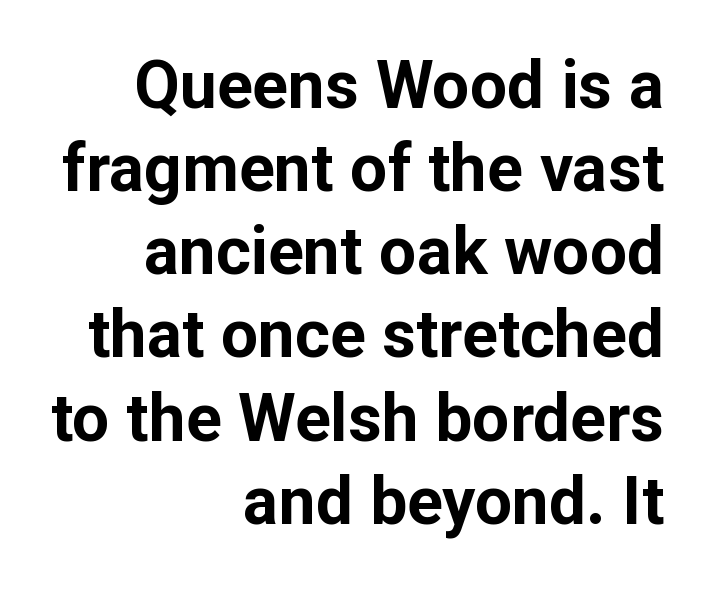
The image shows 66 px bold sans-serif type, upright; set right-aligned, normal line spacing (1.26x), normal letter spacing, not underlined; low stroke contrast and a medium x-height.
